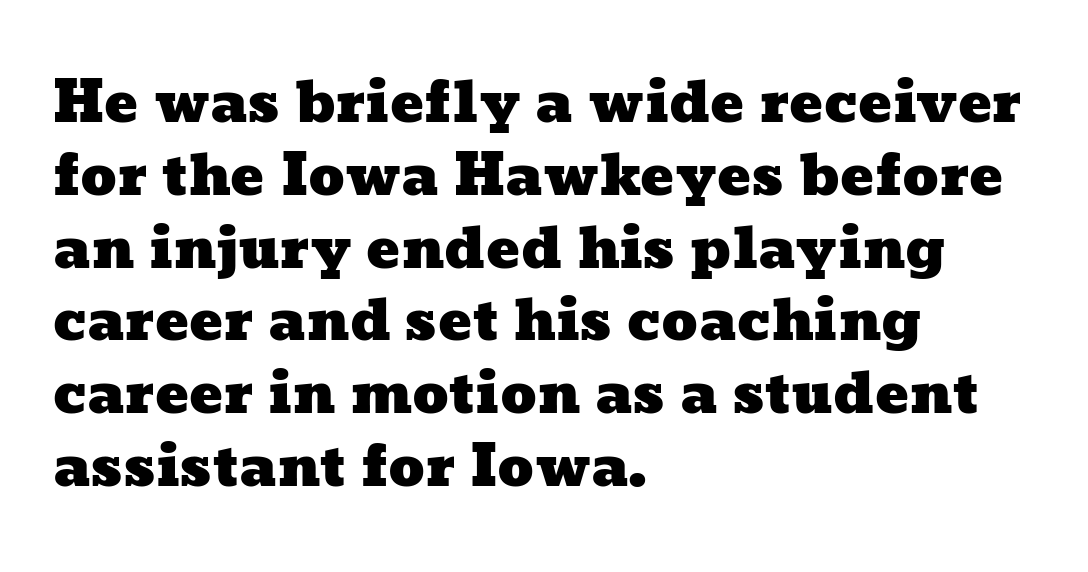
Glyph-to-glyph distance matches everyday printed text. Where is the straight margin? On the left. Spacing verdict: proportional, widths tailored to each character. Unmarked baselines from the first word to the last.
